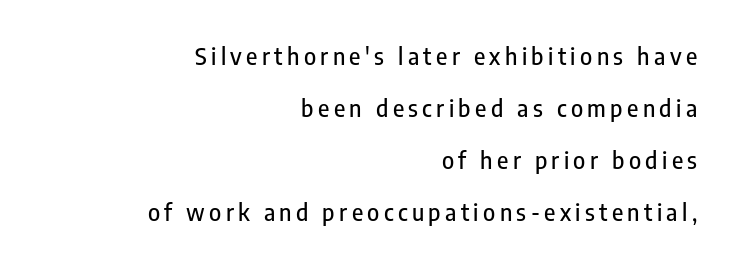
{"italic": "no", "underline": "no", "align": "right", "line_spacing": "loose", "line_spacing_ratio": 2.26, "glyph_px": 23}
